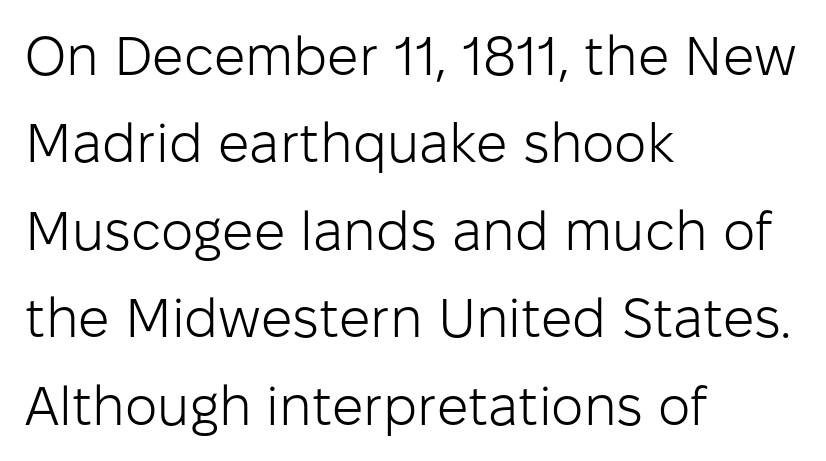
{"serif": "no", "italic": "no", "bold": "no", "weight": "light", "width": "normal", "stroke_contrast": "low", "x_height": "medium", "monospaced": "no", "underline": "no", "align": "left", "line_spacing": "normal", "line_spacing_ratio": 1.59, "letter_spacing": "normal", "letter_spacing_em": 0.0, "glyph_px": 55}
